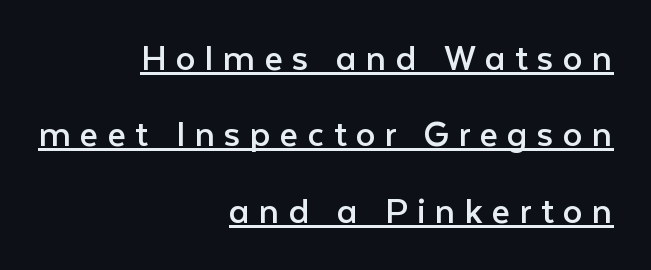
{"serif": "no", "italic": "no", "bold": "no", "weight": "regular", "width": "normal", "stroke_contrast": "low", "x_height": "medium", "monospaced": "no", "underline": "yes", "align": "right", "line_spacing": "loose", "line_spacing_ratio": 1.91, "letter_spacing": "wide", "letter_spacing_em": 0.23, "glyph_px": 40}
